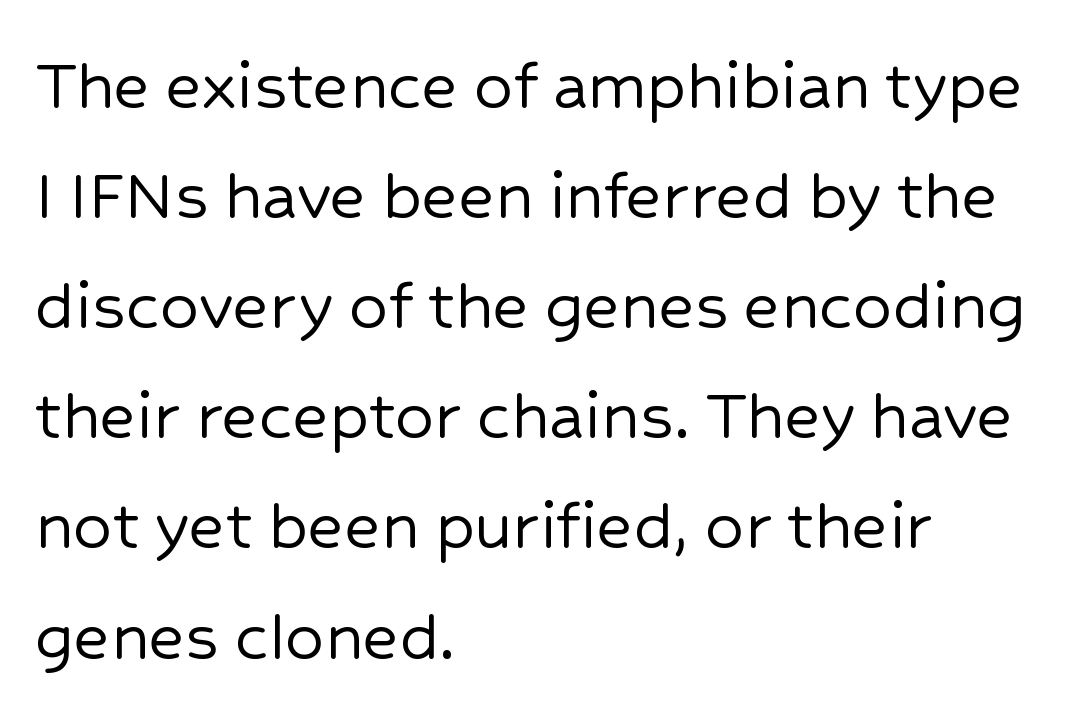
The image shows 77 px sans-serif type, upright; set left-aligned, normal line spacing (1.43x), normal letter spacing, not underlined; low stroke contrast and a medium x-height.
